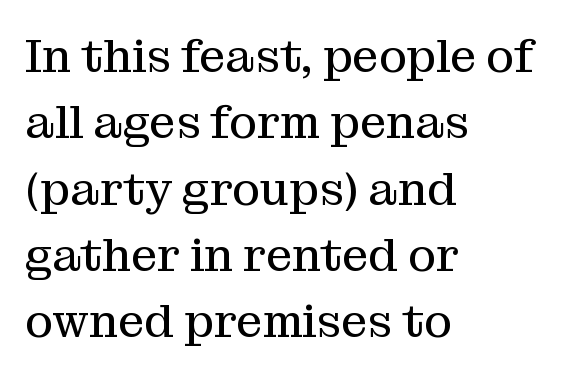
{"serif": "yes", "italic": "no", "bold": "no", "weight": "regular", "width": "normal", "stroke_contrast": "medium", "x_height": "medium", "monospaced": "no", "underline": "no", "align": "left", "line_spacing": "normal", "line_spacing_ratio": 1.41, "letter_spacing": "normal", "letter_spacing_em": 0.0, "glyph_px": 47}
